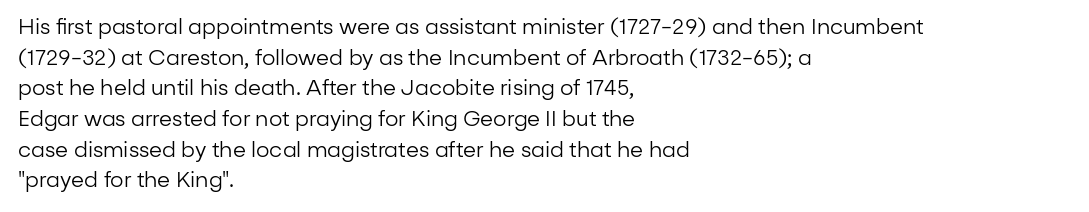
{"italic": "no", "bold": "no", "underline": "no", "align": "left", "line_spacing": "normal", "line_spacing_ratio": 1.46, "letter_spacing": "normal", "letter_spacing_em": 0.0, "glyph_px": 21}
